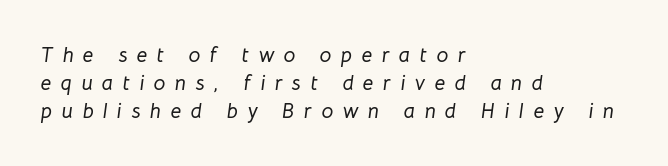
{"italic": "yes", "lean": "right", "slant_degrees": 8, "underline": "no", "align": "left", "line_spacing": "normal", "line_spacing_ratio": 1.33, "letter_spacing": "wide", "letter_spacing_em": 0.45, "glyph_px": 21}
